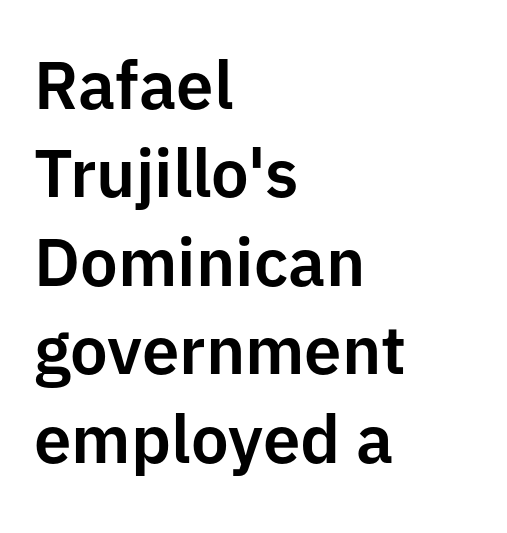
The line-height multiplier appears to be the usual default. You can tell from the bare stems that sans-serif type was used. Posture: straight, roman, zero tilt. Every row of glyphs begins at an identical x-position on the left. The area under the type is left untouched. Looks like regular typesetting: each glyph gets only the width it needs.
